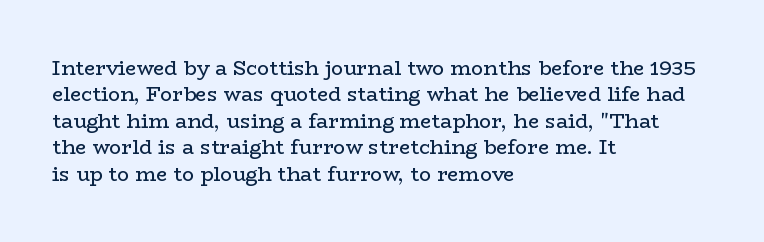
Characters remain perfectly vertical along every line. Rows of type keep a routine distance in the vertical direction. The face looks like a standard text weight, possibly lighter. Letter spacing: default. Each row of text sits above clean, open space.
